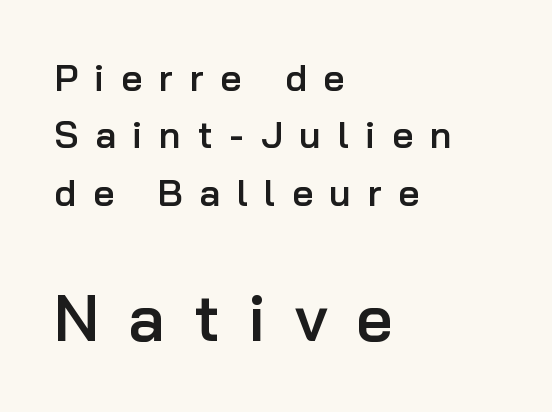
The image shows 64 px semibold sans-serif type, upright; set left-aligned, normal line spacing (1.55x), unusually wide letter spacing (+0.45 em), not underlined; the second (bottom) block is 1.73x larger; low stroke contrast and a medium x-height.
